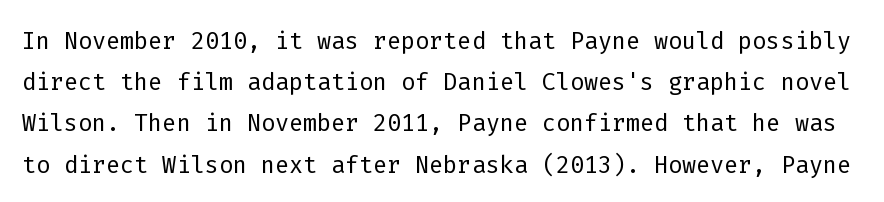
{"serif": "no", "italic": "no", "bold": "no", "weight": "light", "width": "normal", "stroke_contrast": "low", "x_height": "medium", "monospaced": "yes", "underline": "no", "line_spacing": "normal", "line_spacing_ratio": 1.25, "letter_spacing": "normal", "letter_spacing_em": 0.0, "glyph_px": 33}
